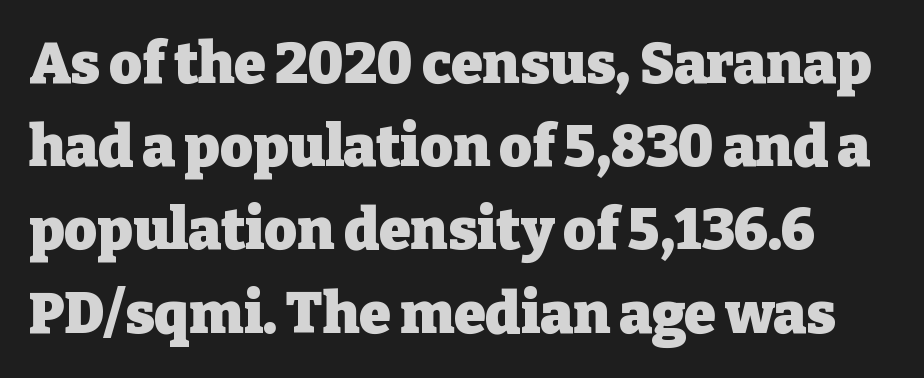
Q: Is the text bold? A: Yes.
Q: Is the text italic (slanted)? A: No, it is upright.
Q: Is the typeface a serif or a sans-serif typeface? A: Serif.
Q: Is the text underlined? A: No.
Q: Is the spacing between letters normal or unusually wide? A: Normal.
Q: Is the spacing between lines tight, normal or loose? A: Normal.
Q: Width (condensed, normal, or wide)? A: Normal.
Q: Stroke contrast? A: Low.
Q: x-height? A: Medium.
Q: Monospaced? A: No.
